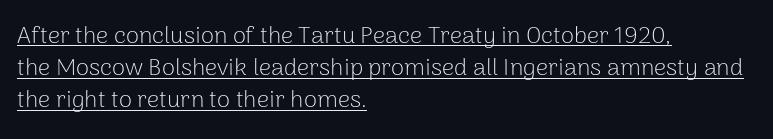
Q: Is the text bold? A: No.
Q: Is the text italic (slanted)? A: No, it is upright.
Q: Is the text underlined? A: Yes.
Q: How is the paragraph aligned? A: Left-aligned.
Q: Is the spacing between letters normal or unusually wide? A: Normal.
Q: Is the spacing between lines tight, normal or loose? A: Normal.
